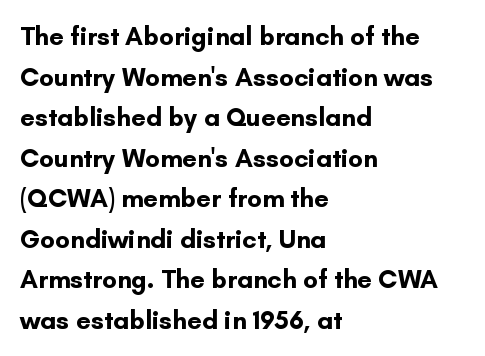
{"italic": "no", "bold": "yes", "underline": "no", "align": "left", "line_spacing": "normal", "line_spacing_ratio": 1.56, "letter_spacing": "normal", "letter_spacing_em": 0.0, "glyph_px": 26}
